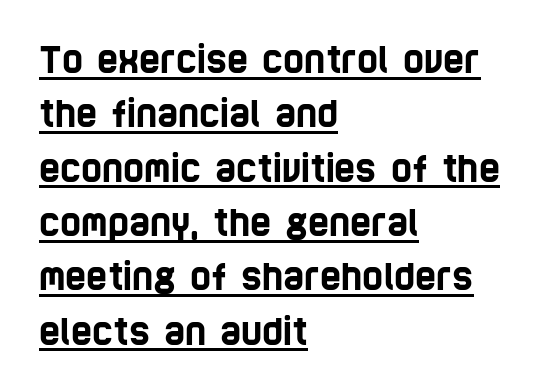
{"serif": "no", "width": "condensed", "stroke_contrast": "low", "x_height": "large", "monospaced": "no", "underline": "yes", "align": "left", "line_spacing": "normal", "line_spacing_ratio": 1.51, "letter_spacing": "normal", "letter_spacing_em": 0.0, "glyph_px": 36}
